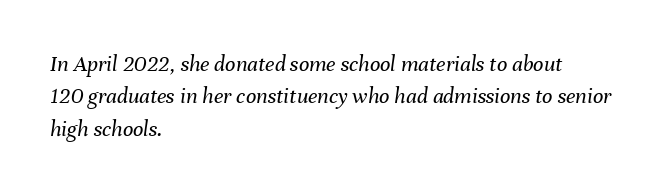
Stems and bowls with no extra thickness — not bold. Descenders hang freely into open space. Standard letterfit; no display-style spreading of the glyphs. Characters are canted at an angle relative to the baseline's perpendicular.
